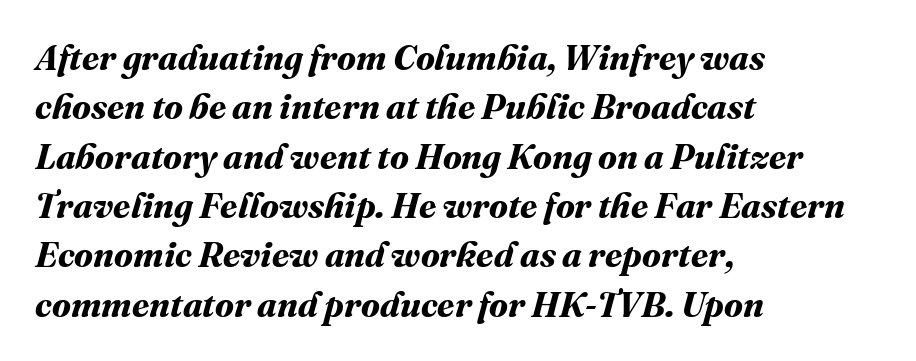
Think of a printed novel: that variable character pitch is what you see here. The space directly below the letters is spotless. The horizontal fit of the characters is conventional and even. Rows of type keep a routine distance in the vertical direction.
